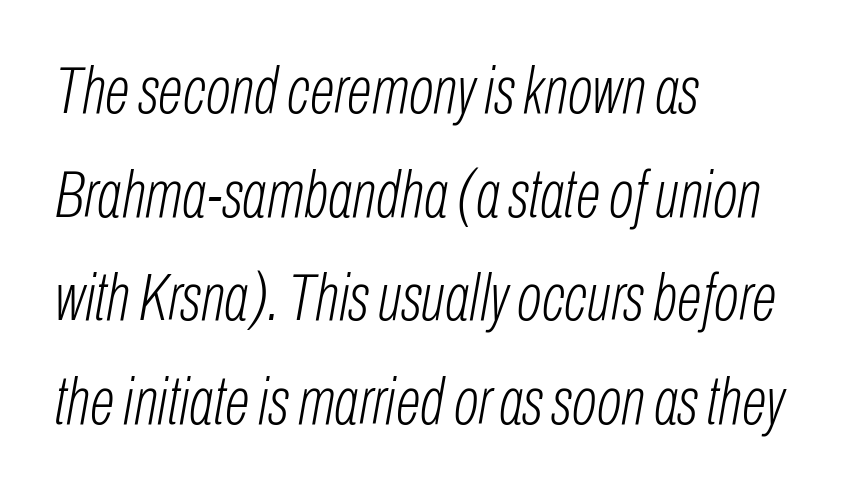
The face used here is proportionally spaced, like ordinary book or web type. A typesetter would call this leading conventional body-copy spacing. Bold? No — there's no thickening of the strokes. No word sits above an underline. These lines are set flush left with a ragged right edge.
